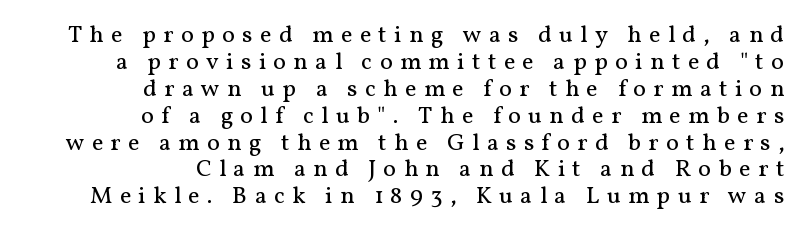
The image shows 24 px text type, upright; set right-aligned, tight line spacing (1.12x), unusually wide letter spacing (+0.31 em), not underlined.
